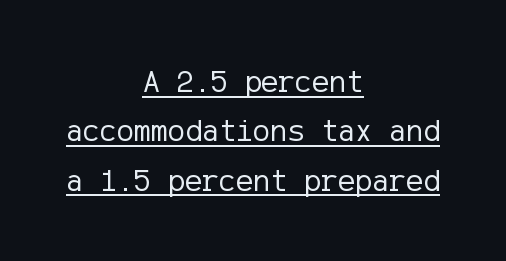
{"serif": "no", "italic": "no", "bold": "no", "weight": "regular", "width": "normal", "stroke_contrast": "low", "x_height": "medium", "underline": "yes", "align": "center", "line_spacing": "normal", "line_spacing_ratio": 1.54, "letter_spacing": "normal", "letter_spacing_em": 0.0, "glyph_px": 32}
